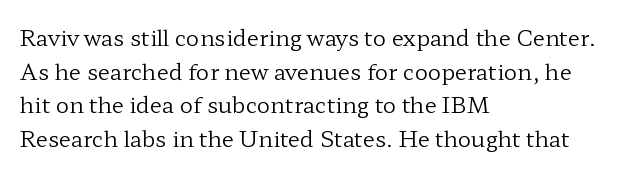
Unbolded letterforms with no extra heft. The letterforms sit shoulder to shoulder at normal distance. Line spacing here is normal. Glance below the letters and you will spot only blank space. Visually the block forms a straight wall on the left and a jagged coastline on the right.
